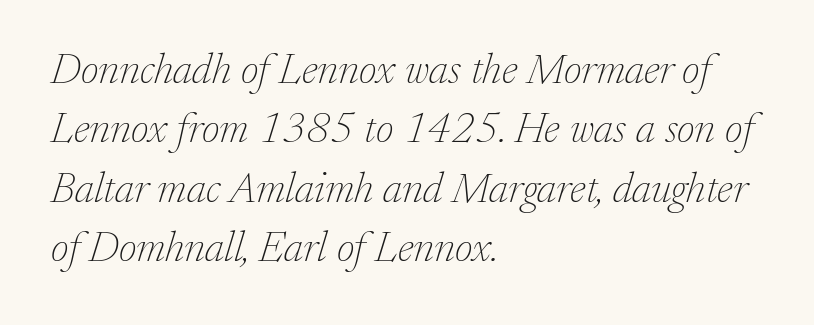
{"serif": "yes", "italic": "yes", "lean": "right", "slant_degrees": 17, "bold": "no", "weight": "thin", "width": "normal", "stroke_contrast": "low", "x_height": "medium", "monospaced": "no", "underline": "no", "align": "left", "line_spacing": "normal", "line_spacing_ratio": 1.38, "letter_spacing": "normal", "letter_spacing_em": 0.0, "glyph_px": 43}
